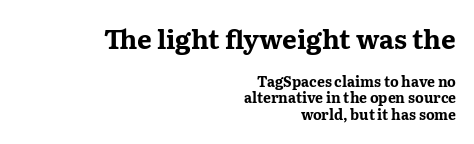
The image shows 26 px bold type, upright; set right-aligned, line spacing 1.19x, normal letter spacing, not underlined; the first (top) block is 1.86x larger.
